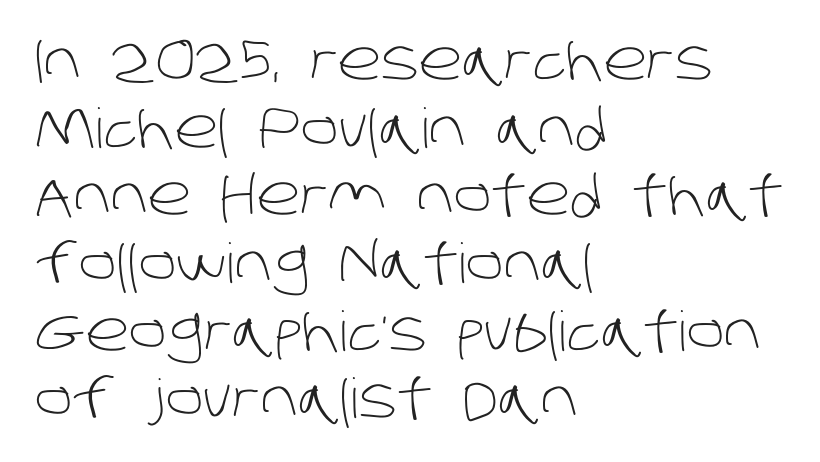
Think of a printed novel: that variable character pitch is what you see here. There is no visible air inserted between adjacent glyphs. On a weight scale, this lands at 450 or below. The rag falls on the right side of this text block. Check where the strokes stop: nothing finishes them off — pure sans.
